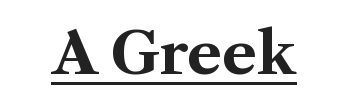
The image shows 58 px bold serif type, upright; set normal letter spacing, underlined; medium stroke contrast and a medium x-height.
